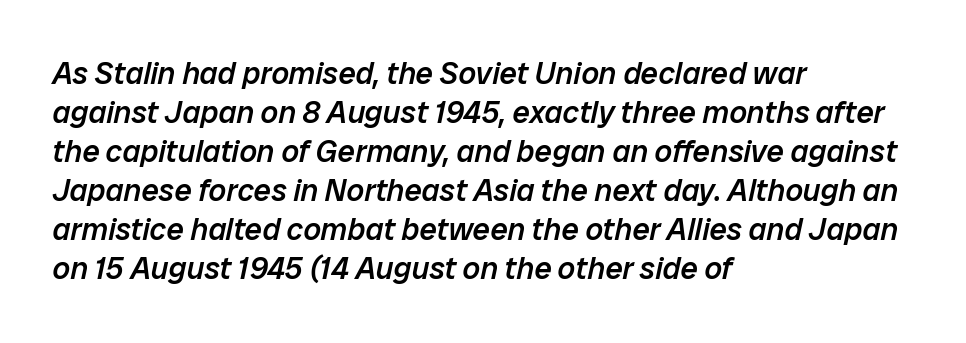
The lettering tilts uniformly, giving the passage an italic look. The space between consecutive lines is moderate. The passage shown has conventional tracking throughout. Typographic density is moderately raised because the face is semibold. Letters rest on an invisible, unmarked baseline. Each line starts at the same left margin while the right side varies.
